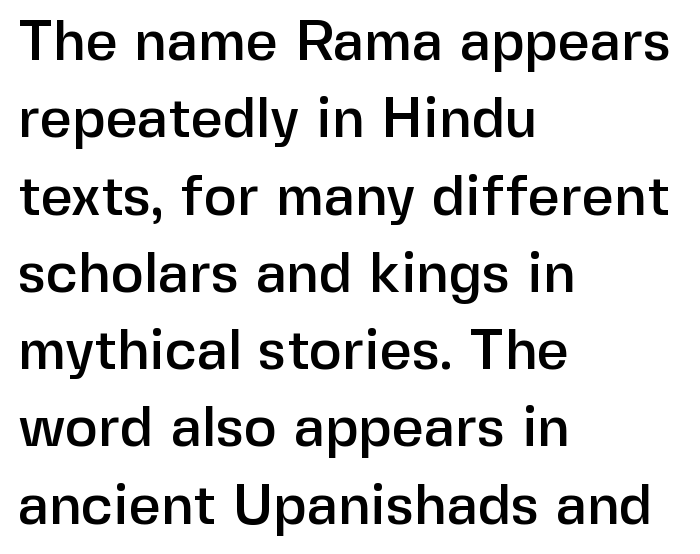
Q: Is the text italic (slanted)? A: No, it is upright.
Q: Is the typeface a serif or a sans-serif typeface? A: Sans-serif.
Q: Is the text underlined? A: No.
Q: How is the paragraph aligned? A: Left-aligned.
Q: Is the spacing between letters normal or unusually wide? A: Normal.
Q: Is the spacing between lines tight, normal or loose? A: Normal.
Q: Width (condensed, normal, or wide)? A: Normal.
Q: Stroke contrast? A: Low.
Q: x-height? A: Medium.
Q: Monospaced? A: No.
